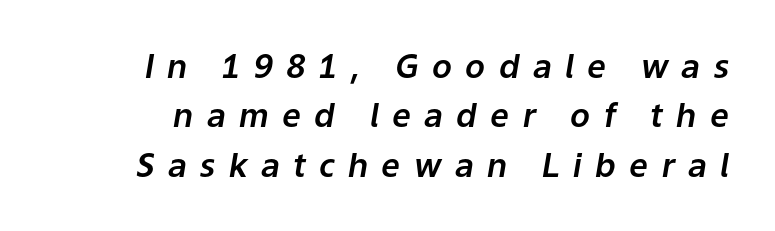
Q: Is the text italic (slanted)? A: Yes, it leans right by about 9 degrees.
Q: Is the text underlined? A: No.
Q: Is the spacing between letters normal or unusually wide? A: Unusually wide.
Q: Is the spacing between lines tight, normal or loose? A: Normal.
Q: Width (condensed, normal, or wide)? A: Normal.
Q: Stroke contrast? A: Low.
Q: x-height? A: Medium.
Q: Monospaced? A: No.
